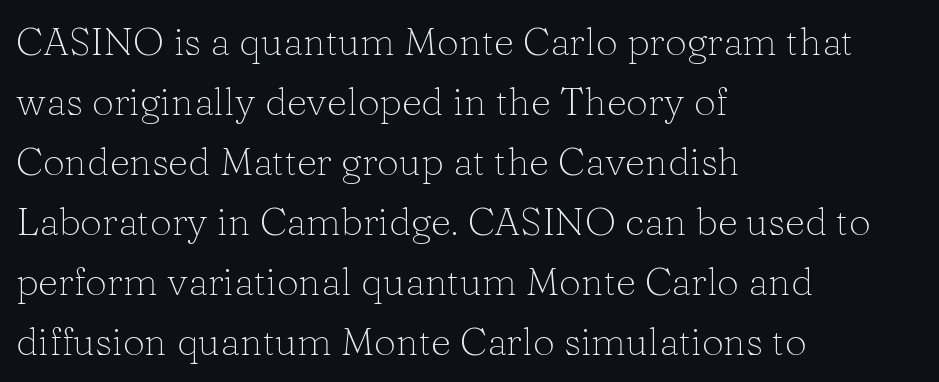
The image shows 39 px light serif type, upright; set left-aligned, normal line spacing (1.54x), normal letter spacing, not underlined; low stroke contrast and a medium x-height.
